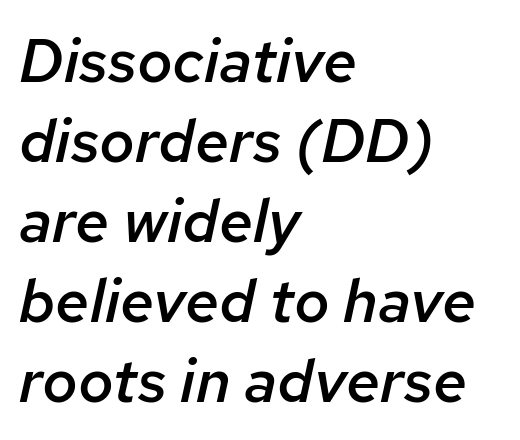
{"italic": "yes", "lean": "right", "slant_degrees": 12, "bold": "semi", "weight": "semibold", "width": "normal", "stroke_contrast": "low", "x_height": "medium", "monospaced": "no", "underline": "no", "align": "left", "line_spacing": "normal", "line_spacing_ratio": 1.31, "letter_spacing": "normal", "letter_spacing_em": 0.0, "glyph_px": 61}
